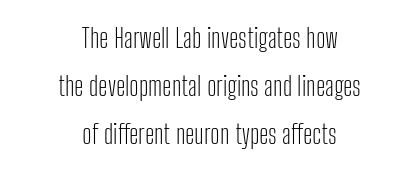
{"italic": "no", "bold": "no", "underline": "no", "align": "center", "line_spacing_ratio": 1.77, "letter_spacing": "normal", "letter_spacing_em": 0.0, "glyph_px": 27}
